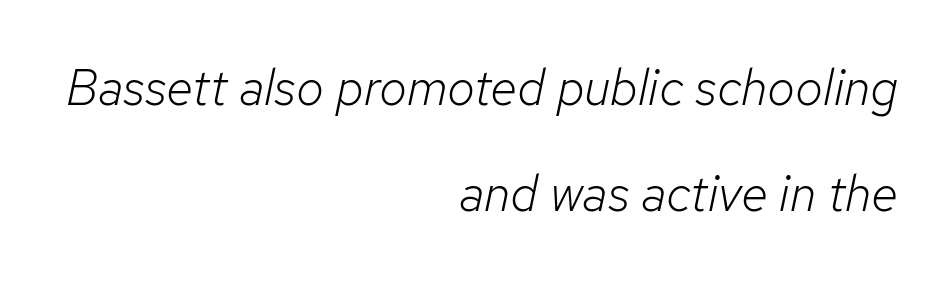
Compared with typical paragraphs, the rows here are farther apart. These lines are rendered in a variable-pitch font. The text carries the slant typical of an italic or oblique font. Default kerning and tracking; the words read as compact shapes.
